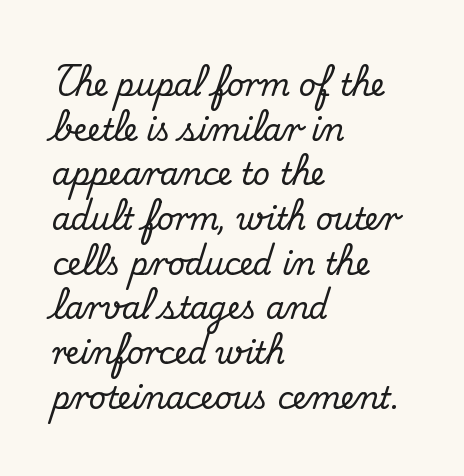
The image shows 30 px serif type; set left-aligned, normal line spacing (1.49x), normal letter spacing, not underlined; medium stroke contrast and a small x-height.
